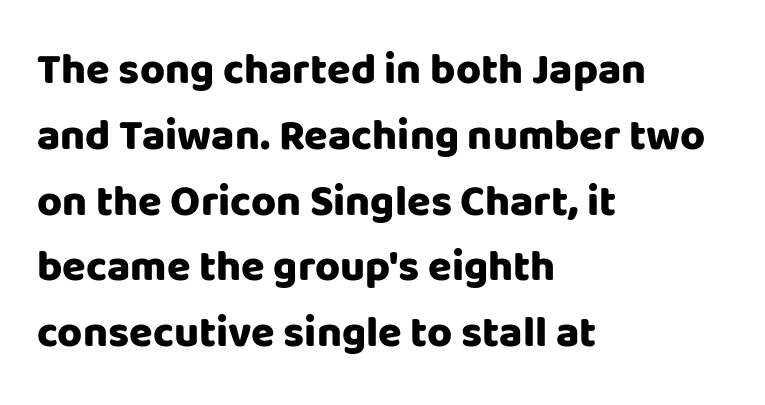
The ragged edge is on the right, which tells us the setting is flush left. Vertical strokes here are truly vertical. Check under the words: just untouched page. The leading is moderate, giving the passage an even texture. Words appear dense and cohesive because spacing is normal.
